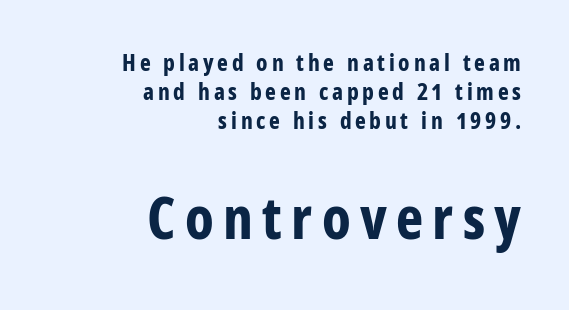
Every row of glyphs terminates at an identical x-position on the right. The face used here is proportionally spaced, like ordinary book or web type. The typesetting leans heavy: a genuine bold. Whoever set this chose a conventional vertical rhythm. The rendering enlarges the type as you move from the upper chunk to the lower.
